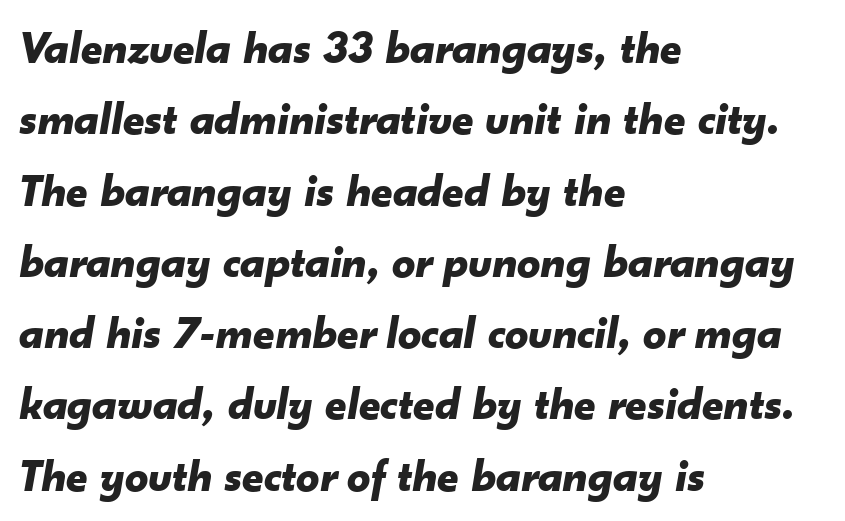
{"italic": "yes", "lean": "right", "slant_degrees": 10, "bold": "yes", "weight": "bold", "width": "normal", "stroke_contrast": "low", "x_height": "small", "monospaced": "no", "underline": "no", "align": "left", "line_spacing": "normal", "line_spacing_ratio": 1.55, "letter_spacing": "normal", "letter_spacing_em": 0.0, "glyph_px": 46}
